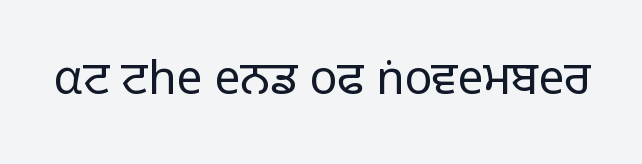
The image shows 46 px light sans-serif type, upright; set normal letter spacing, not underlined; low stroke contrast and a medium x-height.
